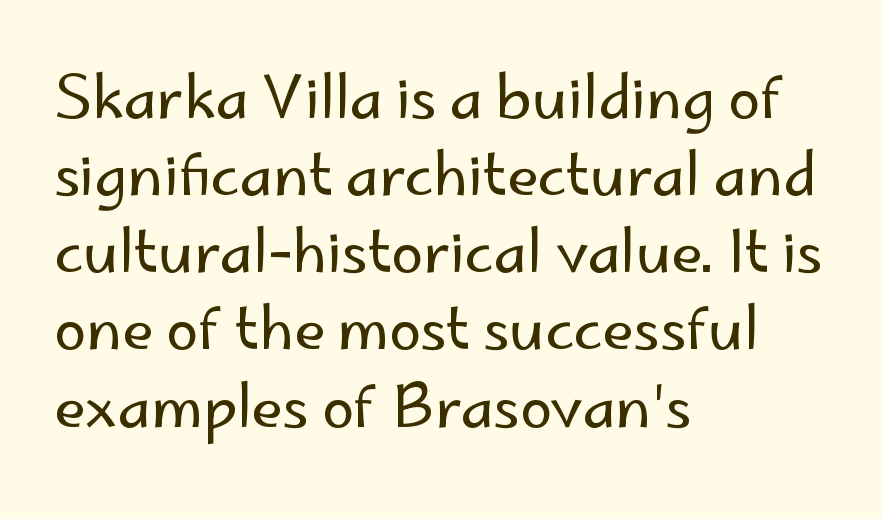
The designer went with a sans here, leaving each stem footless. No italicization has been applied; the sample stays upright. The passage is arranged the way most books set body copy — flush left. Think of a printed novel: that variable character pitch is what you see here.
